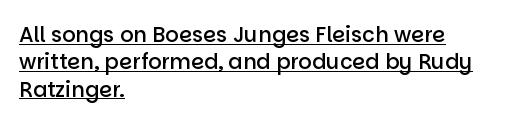
{"italic": "no", "bold": "semi", "underline": "yes", "align": "left", "line_spacing": "normal", "line_spacing_ratio": 1.3, "letter_spacing": "normal", "letter_spacing_em": 0.0, "glyph_px": 21}
